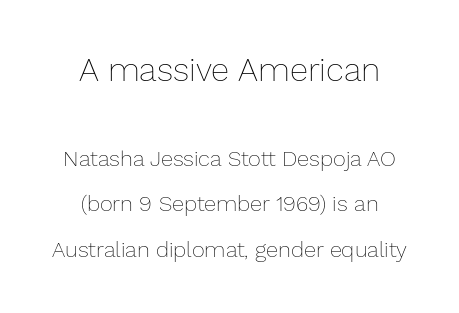
Q: Is the text bold? A: No.
Q: Is the text italic (slanted)? A: No, it is upright.
Q: Is the text underlined? A: No.
Q: How is the paragraph aligned? A: Centered.
Q: Is the spacing between letters normal or unusually wide? A: Normal.
Q: Is the spacing between lines tight, normal or loose? A: Loose.
Q: Which block of text is set in a larger size, the first (top) or the second (bottom)? A: The first (top) one.
Q: Width (condensed, normal, or wide)? A: Normal.
Q: Stroke contrast? A: Low.
Q: x-height? A: Medium.
Q: Monospaced? A: No.
